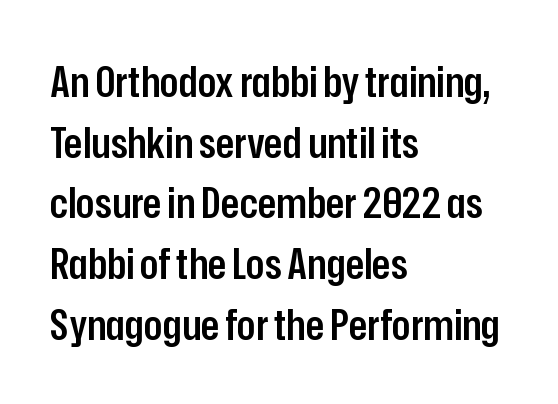
{"serif": "no", "italic": "no", "bold": "semi", "weight": "semibold", "width": "condensed", "stroke_contrast": "low", "x_height": "medium", "monospaced": "no", "underline": "no", "align": "left", "line_spacing": "normal", "line_spacing_ratio": 1.41, "letter_spacing": "normal", "letter_spacing_em": 0.0, "glyph_px": 43}
